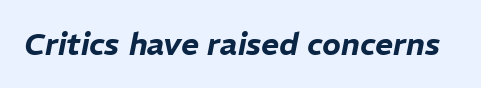
{"italic": "yes", "lean": "right", "slant_degrees": 11, "width": "normal", "stroke_contrast": "low", "x_height": "medium", "monospaced": "no", "underline": "no", "letter_spacing": "normal", "letter_spacing_em": 0.0, "glyph_px": 31}
